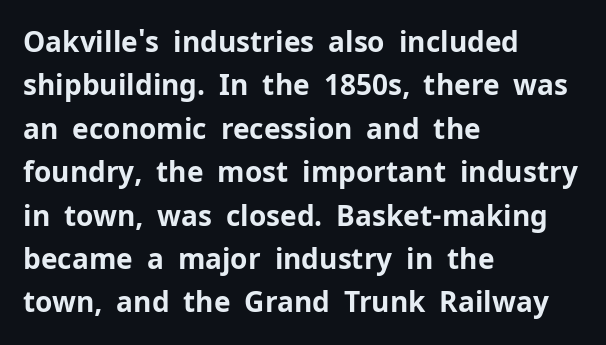
This sample uses plain, unmodified letter spacing. Pretty heavy lettering here — definitely bold. Descenders are the only things crossing below the line. I'd call this a sans setting — the letters go barefoot. Characters remain perfectly vertical along every line. Horizontally, the lines are justified to the leading edge only.
